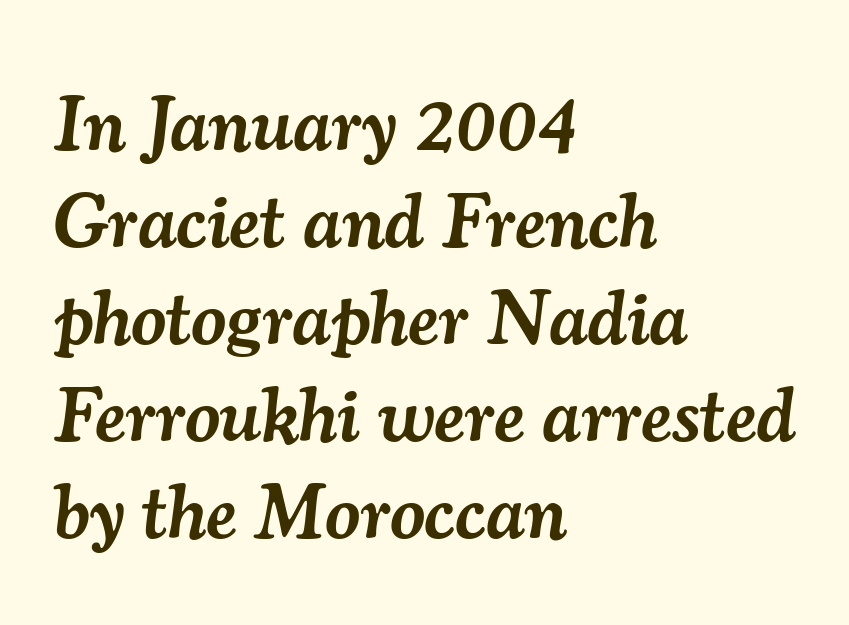
Compared with an ordinary text face, these strokes are moderately heavier — a semibold. The foot of each line stays bare and open. The face used here has a pronounced slope to its letters. Observe the serifs anchoring each vertical stroke in this sample. The line-height multiplier appears to be the usual default. Teacher's note: observe the even left margin — that is flush-left alignment.
